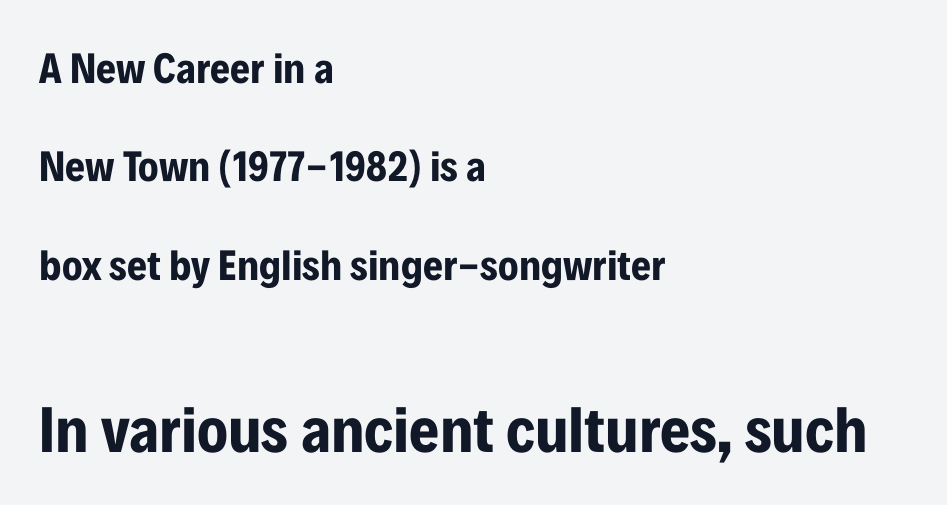
Q: Is the text bold? A: Yes.
Q: Is the text italic (slanted)? A: No, it is upright.
Q: Is the typeface a serif or a sans-serif typeface? A: Sans-serif.
Q: Is the text underlined? A: No.
Q: How is the paragraph aligned? A: Left-aligned.
Q: Is the spacing between letters normal or unusually wide? A: Normal.
Q: Is the spacing between lines tight, normal or loose? A: Loose.
Q: Which block of text is set in a larger size, the first (top) or the second (bottom)? A: The second (bottom) one.
Q: Width (condensed, normal, or wide)? A: Condensed.
Q: Stroke contrast? A: Low.
Q: x-height? A: Medium.
Q: Monospaced? A: No.
